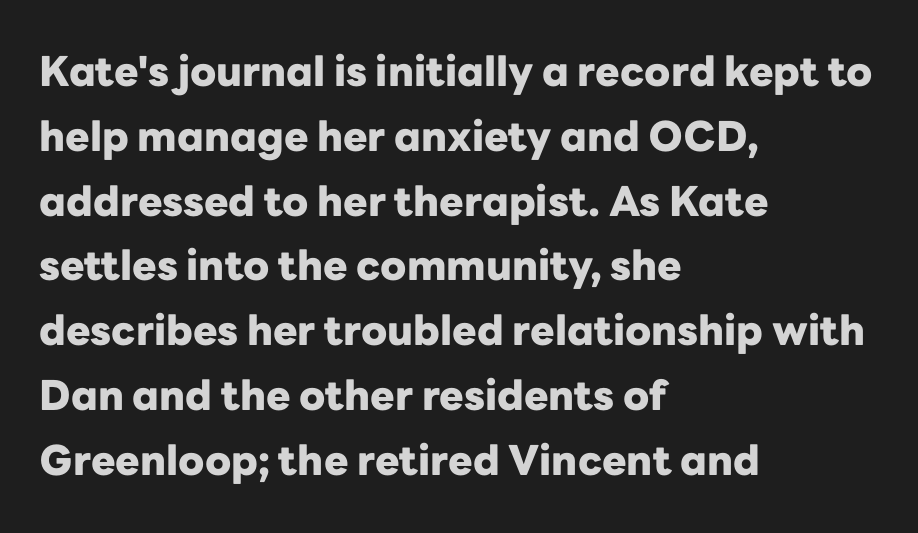
{"serif": "no", "italic": "no", "bold": "yes", "weight": "heavy", "width": "normal", "stroke_contrast": "low", "x_height": "medium", "monospaced": "no", "underline": "no", "align": "left", "line_spacing": "normal", "line_spacing_ratio": 1.58, "letter_spacing": "normal", "letter_spacing_em": 0.0, "glyph_px": 41}
